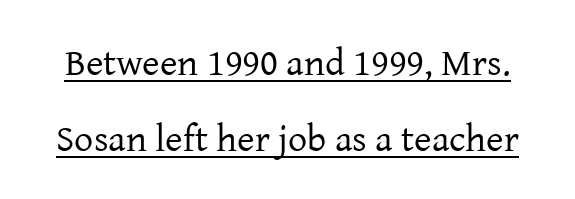
The image shows 38 px regular-weight serif type, upright; set loose line spacing (2.01x), normal letter spacing, underlined; low stroke contrast and a medium x-height.
